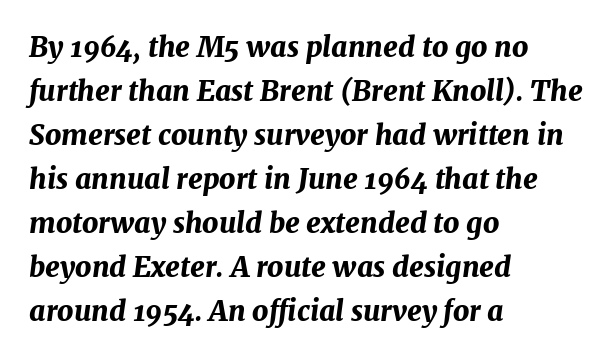
The image shows 28 px bold type, italic (leaning right); set left-aligned, normal line spacing (1.57x), normal letter spacing, not underlined; medium stroke contrast and a medium x-height.
